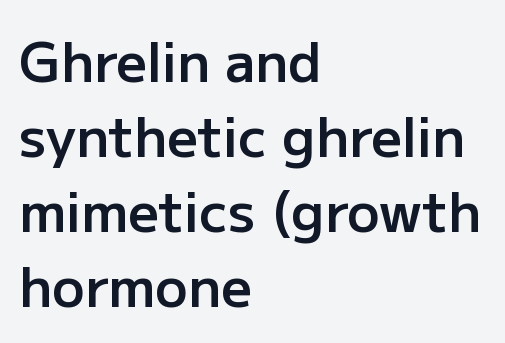
{"serif": "no", "italic": "no", "bold": "semi", "weight": "semibold", "width": "normal", "stroke_contrast": "low", "x_height": "medium", "monospaced": "no", "underline": "no", "align": "left", "line_spacing": "normal", "line_spacing_ratio": 1.39, "letter_spacing": "normal", "letter_spacing_em": 0.0, "glyph_px": 54}
